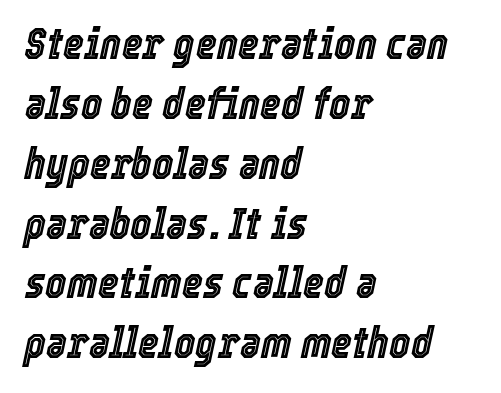
Q: Is the text italic (slanted)? A: Yes, it leans right by about 12 degrees.
Q: Is the text underlined? A: No.
Q: How is the paragraph aligned? A: Left-aligned.
Q: Is the spacing between letters normal or unusually wide? A: Normal.
Q: Is the spacing between lines tight, normal or loose? A: Normal.
Q: Width (condensed, normal, or wide)? A: Condensed.
Q: x-height? A: Medium.
Q: Monospaced? A: No.
